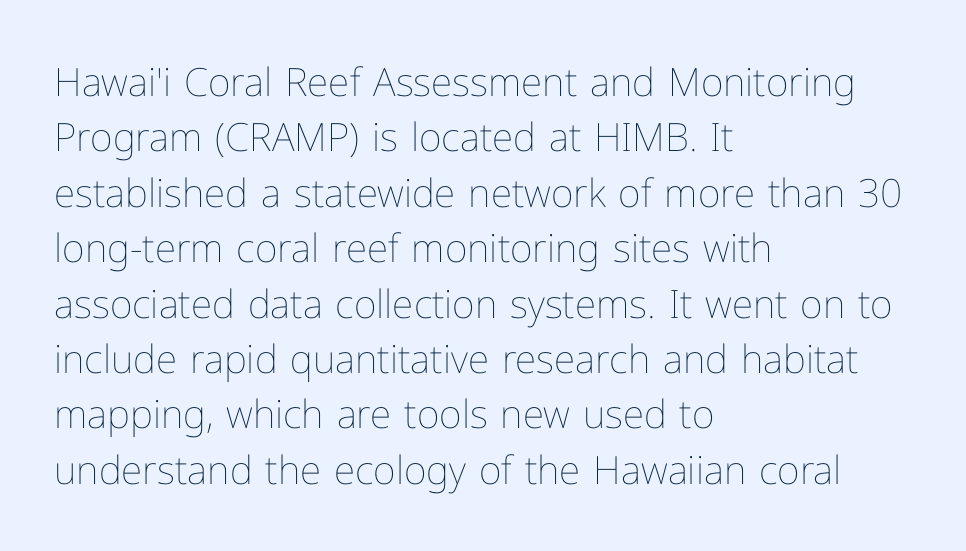
The image shows 39 px thin type, upright; set left-aligned, normal line spacing (1.42x), normal letter spacing, not underlined; low stroke contrast and a medium x-height.
